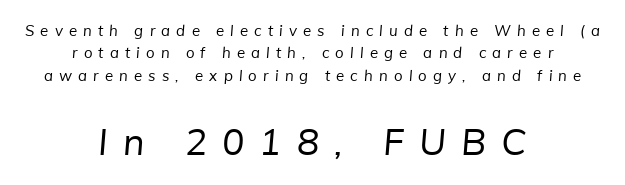
The paragraph has two soft edges and a firm central axis. This sample uses a sans-serif face. Top chunk: small. Bottom chunk: large. Stems here are at most as thick as an everyday book face.
